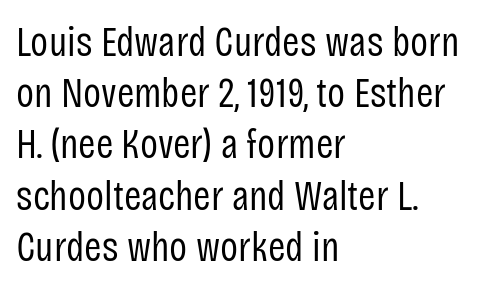
{"serif": "no", "italic": "no", "bold": "no", "weight": "regular", "width": "condensed", "stroke_contrast": "low", "x_height": "large", "monospaced": "no", "underline": "no", "align": "left", "line_spacing_ratio": 1.22, "letter_spacing": "normal", "letter_spacing_em": 0.0, "glyph_px": 42}
